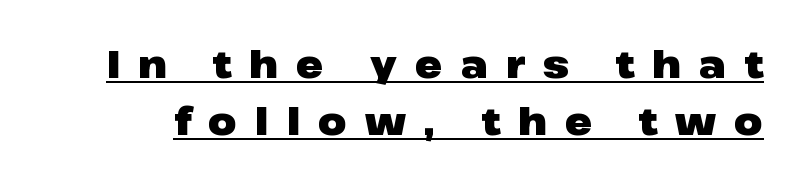
Each glyph is drawn with heavy, bold strokes. Honestly, the row spacing looks completely unremarkable. The typesetter has applied underlining to the passage shown. Nope, not italic — everything's standing straight. You could not count columns in this text — the font is proportionally spaced. Is this a sans? Yes — the strokes have no serifs.
